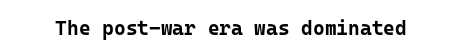
The rendering keeps characters at their native spacing. Underlining? Definitely not there. Nope, not italic — everything's standing straight. Set as a true bold cut, around the 700 mark.
